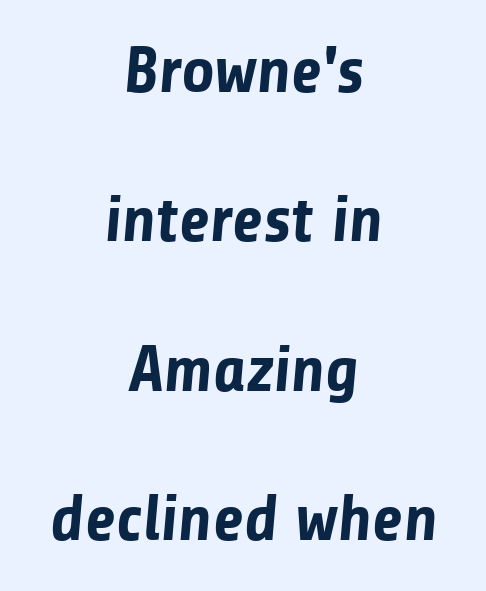
The image shows 65 px bold sans-serif type; set centered, loose line spacing (2.3x), normal letter spacing, not underlined; low stroke contrast and a medium x-height.
